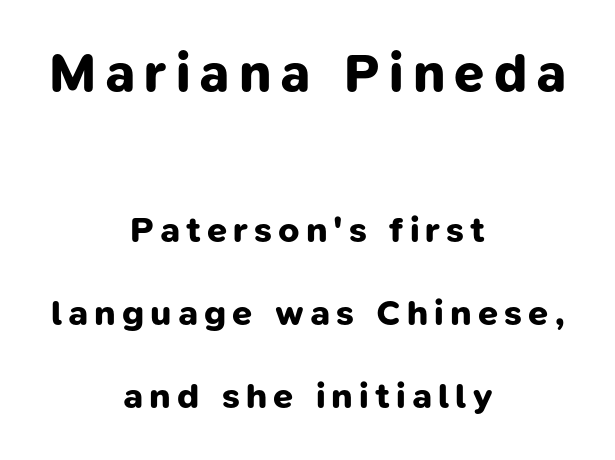
Students, observe: this is what heavily led, spacious text looks like. Varying glyph widths throughout — classic text-font behaviour. Is the block centered? Yes — each line is placed symmetrically about the middle. As a designer I'd log this as weight 700, bold. The characters display no serif detailing; their extremities are plain. Caption: upper text group enlarged, lower text group reduced.
